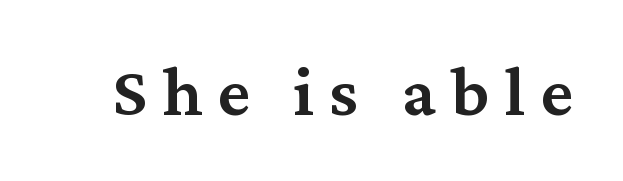
The image shows 72 px semibold serif type, upright; set unusually wide letter spacing (+0.21 em), not underlined; medium stroke contrast and a medium x-height.
